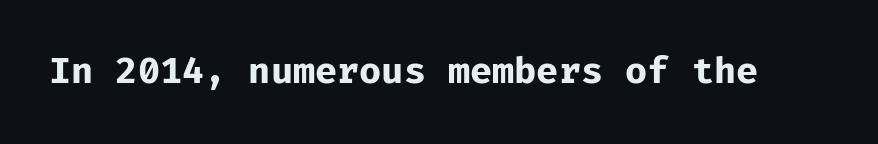
Q: Is the text bold? A: Yes.
Q: Is the text italic (slanted)? A: No, it is upright.
Q: Is the typeface a serif or a sans-serif typeface? A: Sans-serif.
Q: Is the text underlined? A: No.
Q: Is the spacing between letters normal or unusually wide? A: Normal.
Q: Width (condensed, normal, or wide)? A: Normal.
Q: Stroke contrast? A: Low.
Q: x-height? A: Medium.
Q: Monospaced? A: Yes.
